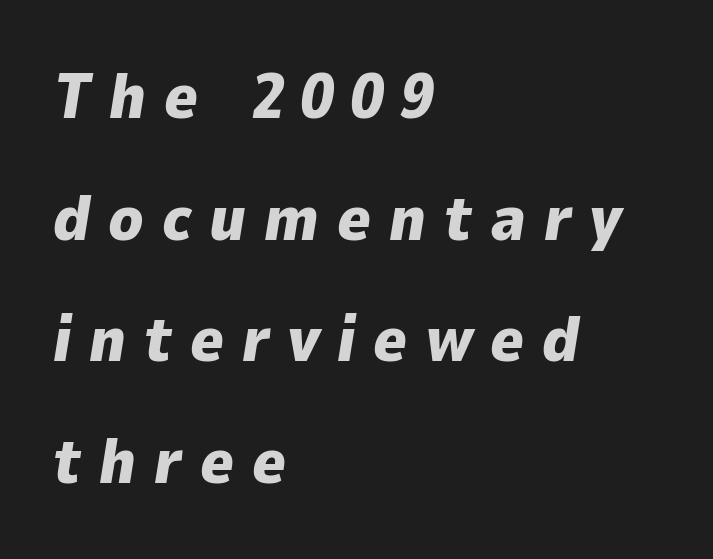
{"italic": "yes", "lean": "right", "slant_degrees": 9, "bold": "yes", "weight": "heavy", "width": "normal", "stroke_contrast": "low", "x_height": "medium", "monospaced": "no", "underline": "no", "align": "left", "line_spacing": "loose", "line_spacing_ratio": 1.9, "letter_spacing": "wide", "letter_spacing_em": 0.28, "glyph_px": 64}
